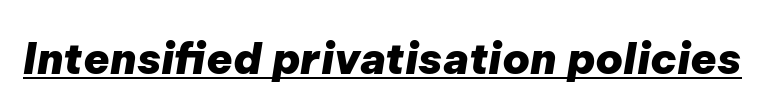
Q: Is the text bold? A: Yes.
Q: Is the text italic (slanted)? A: Yes, it leans right by about 9 degrees.
Q: Is the text underlined? A: Yes.
Q: Is the spacing between letters normal or unusually wide? A: Normal.
Q: Width (condensed, normal, or wide)? A: Normal.
Q: Stroke contrast? A: Low.
Q: x-height? A: Medium.
Q: Monospaced? A: No.
